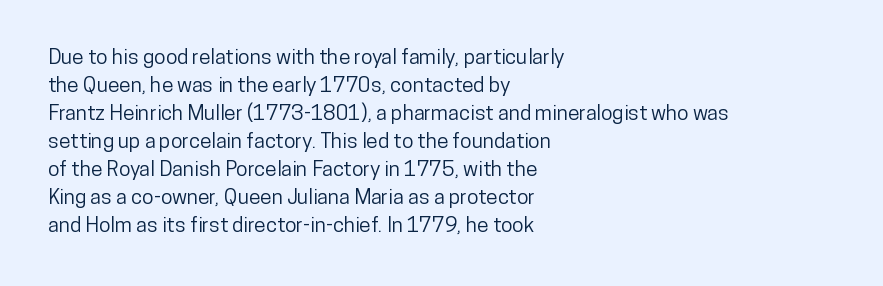
{"italic": "no", "underline": "no", "align": "left", "line_spacing": "normal", "line_spacing_ratio": 1.33, "letter_spacing": "normal", "letter_spacing_em": 0.0, "glyph_px": 21}
